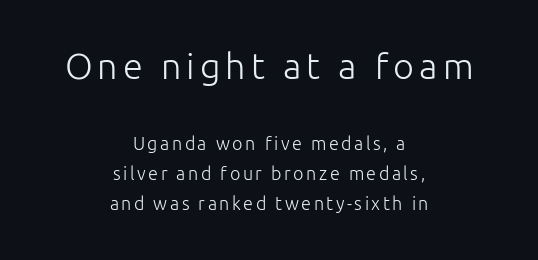
Q: Is the text bold? A: No.
Q: Is the text italic (slanted)? A: No, it is upright.
Q: Is the typeface a serif or a sans-serif typeface? A: Sans-serif.
Q: Is the text underlined? A: No.
Q: How is the paragraph aligned? A: Centered.
Q: Is the spacing between lines tight, normal or loose? A: Normal.
Q: Which block of text is set in a larger size, the first (top) or the second (bottom)? A: The first (top) one.
Q: Width (condensed, normal, or wide)? A: Normal.
Q: Stroke contrast? A: Low.
Q: x-height? A: Medium.
Q: Monospaced? A: No.
